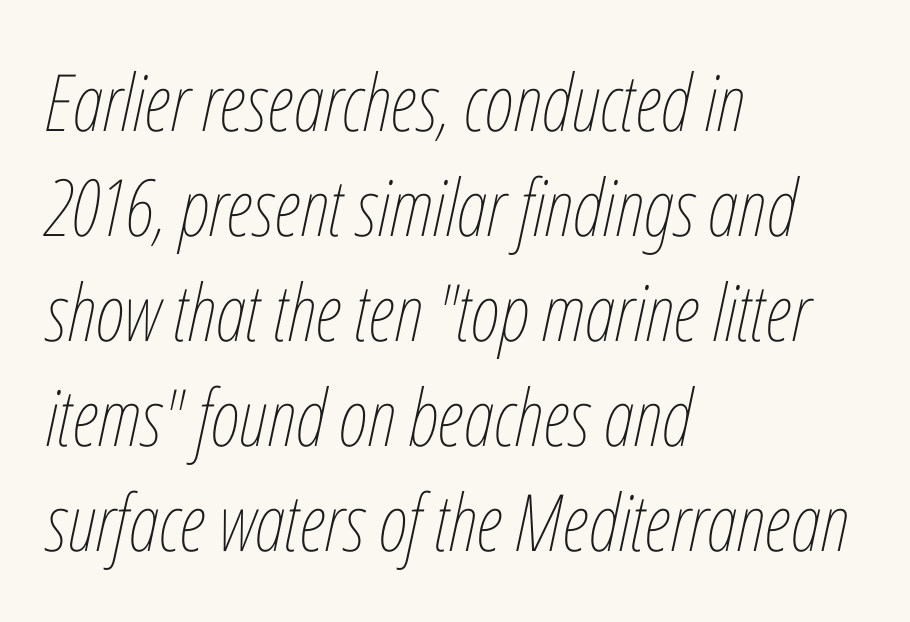
Q: Is the text bold? A: No.
Q: Is the text italic (slanted)? A: Yes, it leans right by about 12 degrees.
Q: Is the text underlined? A: No.
Q: How is the paragraph aligned? A: Left-aligned.
Q: Is the spacing between letters normal or unusually wide? A: Normal.
Q: Is the spacing between lines tight, normal or loose? A: Normal.
Q: Width (condensed, normal, or wide)? A: Condensed.
Q: Stroke contrast? A: Low.
Q: x-height? A: Medium.
Q: Monospaced? A: No.
